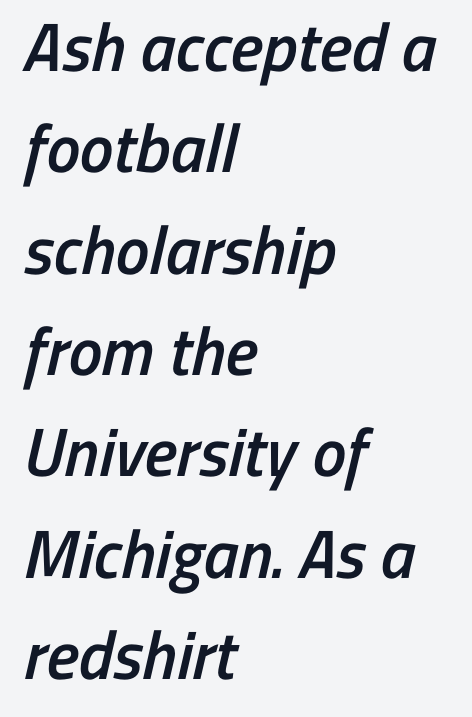
The image shows 68 px semibold, condensed sans-serif type; set left-aligned, normal line spacing (1.49x), normal letter spacing, not underlined; low stroke contrast and a medium x-height.
